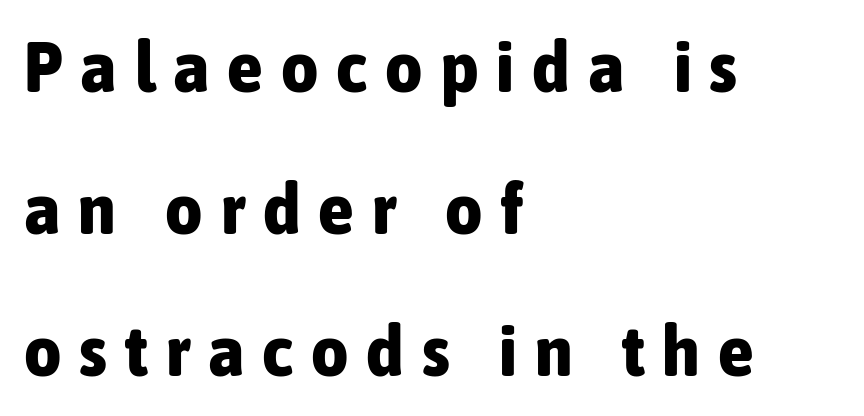
The passage shown is not underscored anywhere. The block of text is sparse from top to bottom, with ample space between rows. Someone cranked the tracking dial way up on this one. Note: no serifs on the glyphs. Think of a printed novel: that variable character pitch is what you see here. Summary of weight: heavy, a full bold.
